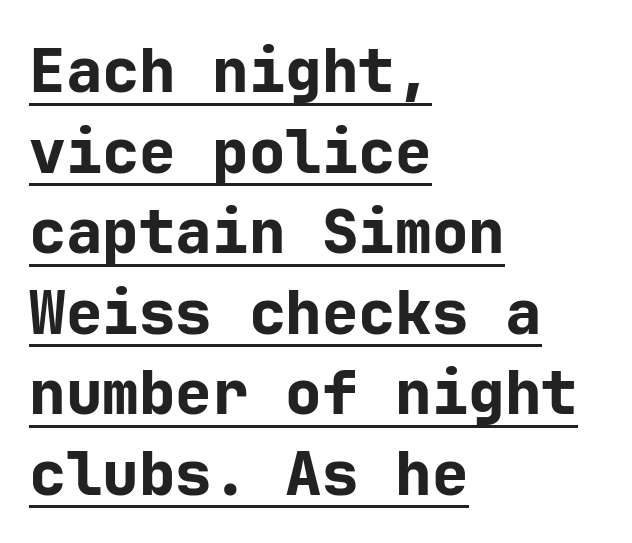
{"serif": "no", "italic": "no", "bold": "yes", "weight": "bold", "width": "normal", "stroke_contrast": "low", "x_height": "medium", "underline": "yes", "align": "left", "line_spacing": "normal", "line_spacing_ratio": 1.32, "letter_spacing": "normal", "letter_spacing_em": 0.0, "glyph_px": 61}
